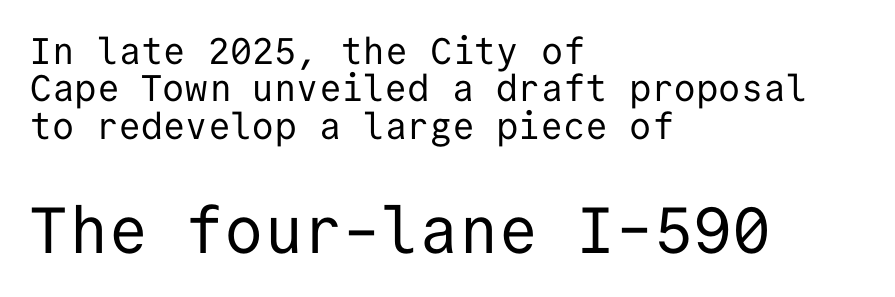
The string is rendered with underlining switched off. The following chunk of copy outweighs the initial chunk in type size. The type sits square on the baseline with zero lean. The letters march in equal steps, a hallmark of fixed-pitch type.
